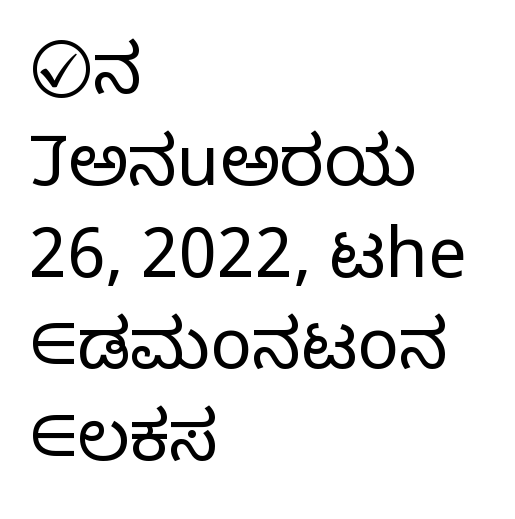
{"serif": "no", "italic": "no", "bold": "no", "weight": "light", "width": "normal", "stroke_contrast": "low", "x_height": "medium", "monospaced": "no", "underline": "no", "align": "left", "line_spacing": "normal", "line_spacing_ratio": 1.33, "letter_spacing": "normal", "letter_spacing_em": 0.0, "glyph_px": 69}
